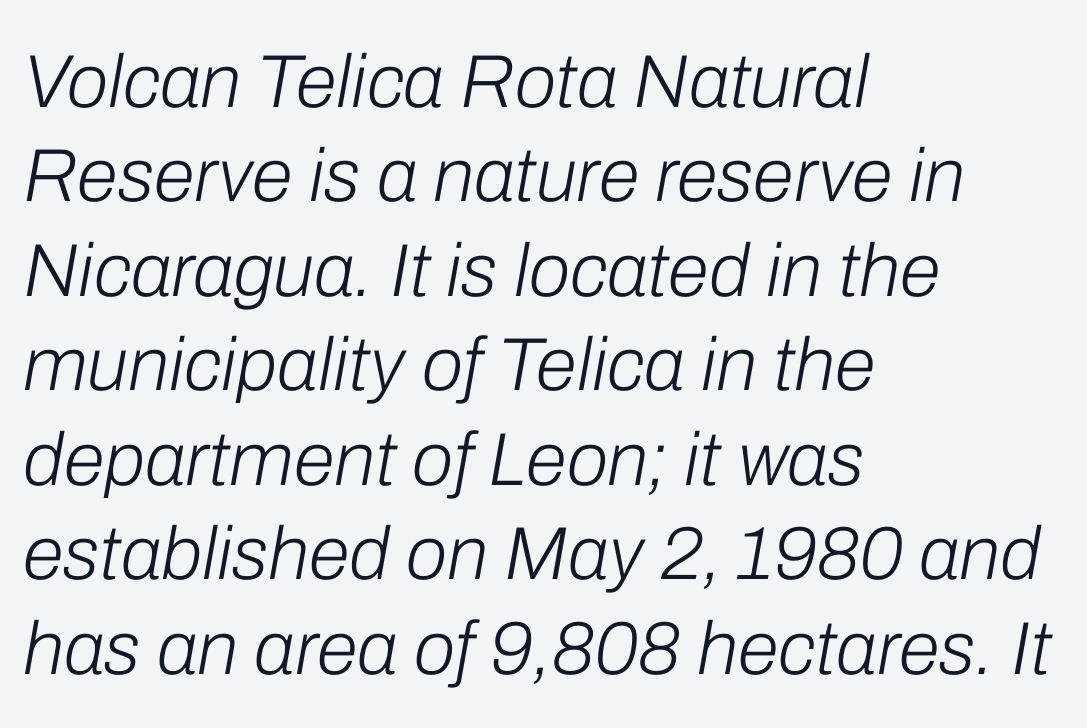
{"italic": "yes", "lean": "right", "slant_degrees": 10, "bold": "no", "weight": "light", "width": "normal", "stroke_contrast": "low", "x_height": "medium", "monospaced": "no", "underline": "no", "align": "left", "line_spacing": "normal", "line_spacing_ratio": 1.26, "letter_spacing": "normal", "letter_spacing_em": 0.0, "glyph_px": 75}
